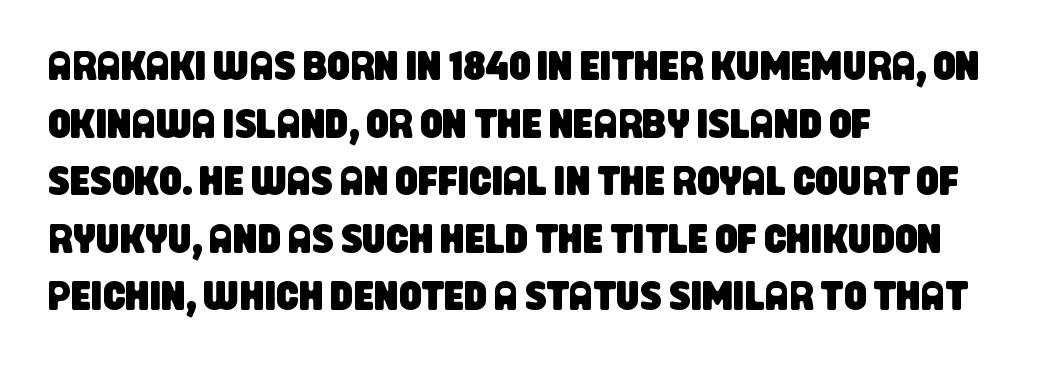
Q: Is the typeface a serif or a sans-serif typeface? A: Sans-serif.
Q: Is the text underlined? A: No.
Q: How is the paragraph aligned? A: Left-aligned.
Q: Is the spacing between letters normal or unusually wide? A: Normal.
Q: Is the spacing between lines tight, normal or loose? A: Normal.
Q: Width (condensed, normal, or wide)? A: Condensed.
Q: Stroke contrast? A: Low.
Q: x-height? A: Large.
Q: Monospaced? A: No.
